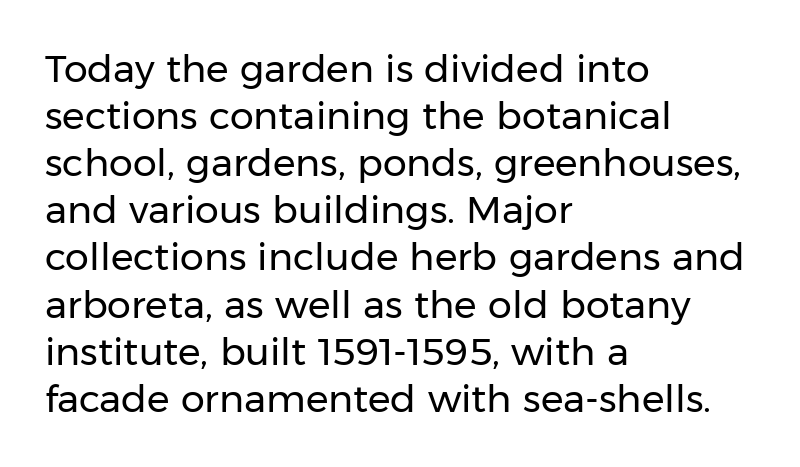
Nope, not italic — everything's standing straight. Do the characters align in a grid? No, the font is proportional. Standard letterfit; no display-style spreading of the glyphs. In CSS terms this would be text-align: left. Serif or sans? Sans — the stroke terminals are bare. Stem width sits at or under what a default text font uses.
